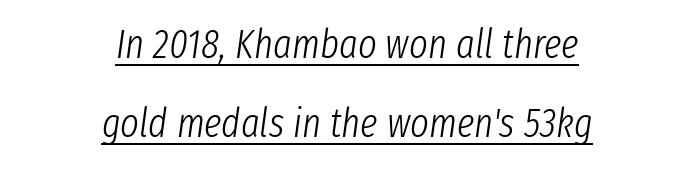
Notice how the passage keeps no hard edge, just a central spine. In terms of leading, this rendering errs on the spacious side. The font sits on the lighter half of the weight spectrum, regular included. Emphasis-style slanted type is in use. Is the letter spacing exaggerated? No — it looks like the ordinary default. A baseline rule has been typeset under these characters.
